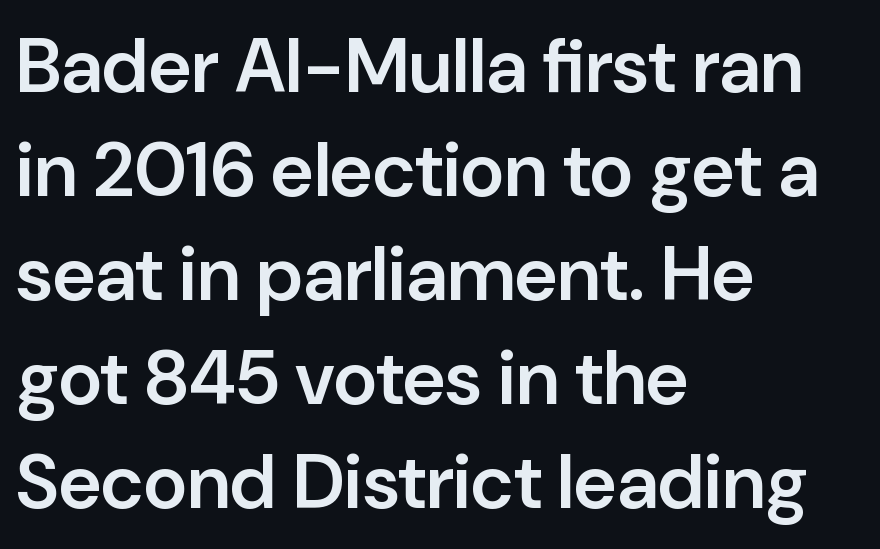
The image shows 76 px semibold sans-serif type, upright; set left-aligned, normal line spacing (1.37x), normal letter spacing, not underlined; low stroke contrast and a medium x-height.
